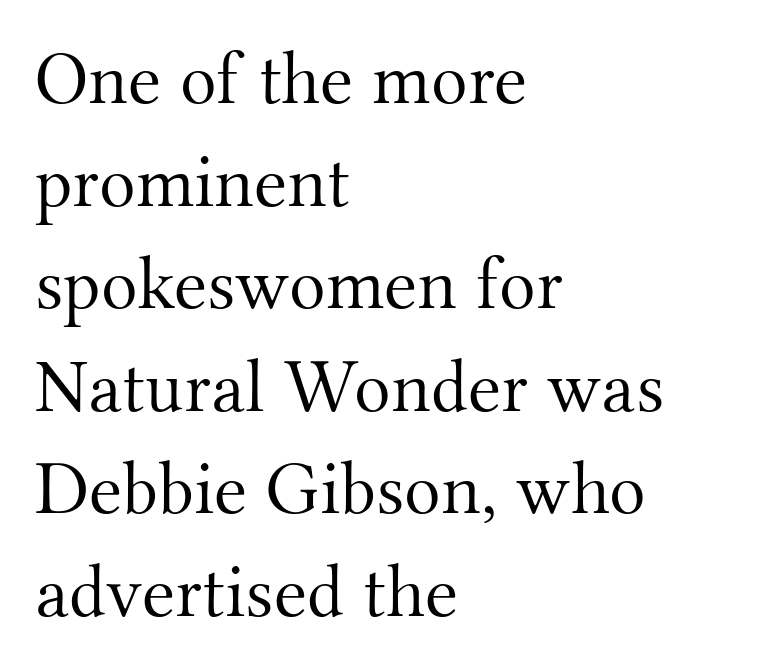
The image shows 76 px light serif type, upright; set left-aligned, normal line spacing (1.35x), normal letter spacing, not underlined; medium stroke contrast and a small x-height.
